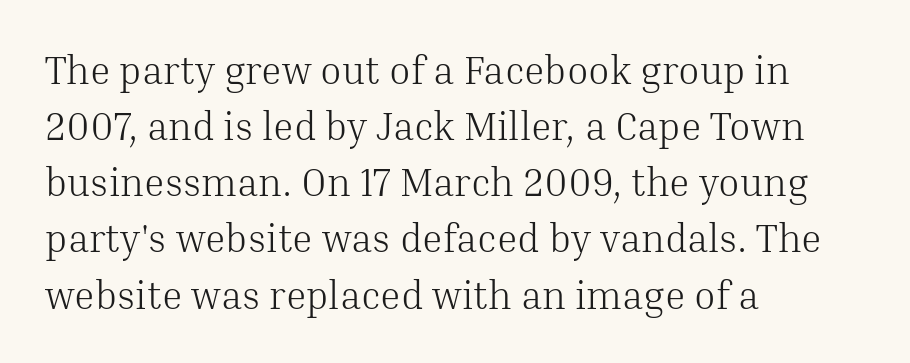
{"serif": "yes", "italic": "no", "bold": "no", "weight": "light", "width": "normal", "stroke_contrast": "medium", "x_height": "medium", "monospaced": "no", "underline": "no", "align": "left", "line_spacing": "normal", "line_spacing_ratio": 1.44, "letter_spacing": "normal", "letter_spacing_em": 0.0, "glyph_px": 39}
